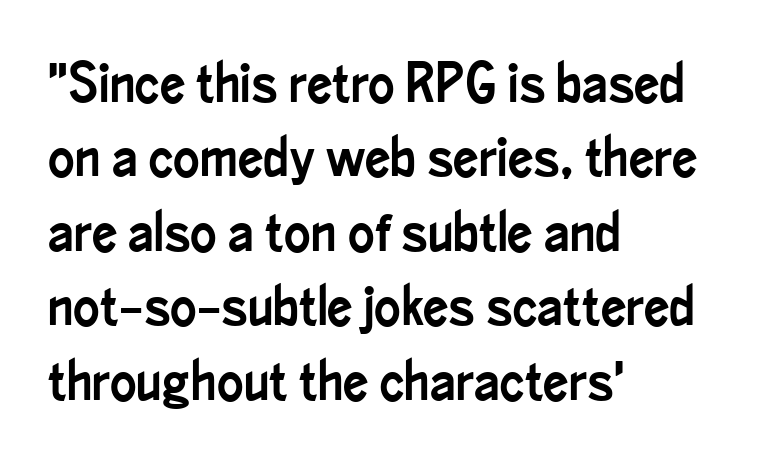
Q: Is the text italic (slanted)? A: No, it is upright.
Q: Is the typeface a serif or a sans-serif typeface? A: Sans-serif.
Q: Is the text underlined? A: No.
Q: How is the paragraph aligned? A: Left-aligned.
Q: Is the spacing between letters normal or unusually wide? A: Normal.
Q: Is the spacing between lines tight, normal or loose? A: Normal.
Q: Width (condensed, normal, or wide)? A: Condensed.
Q: Stroke contrast? A: Low.
Q: x-height? A: Small.
Q: Monospaced? A: No.
